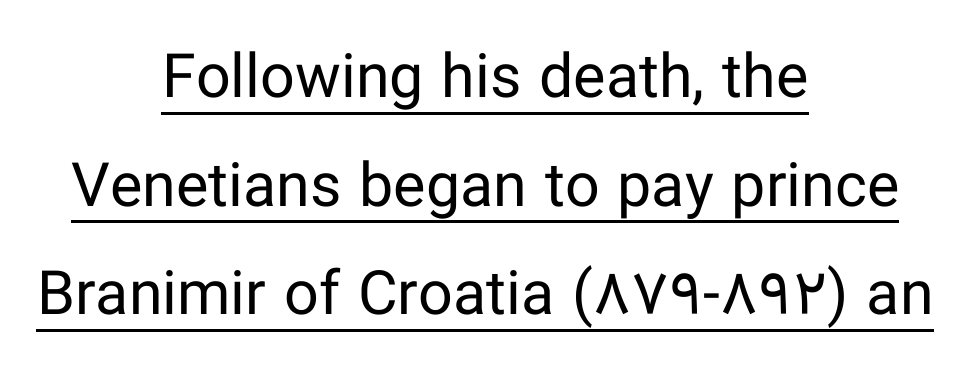
{"serif": "no", "italic": "no", "bold": "no", "weight": "regular", "width": "normal", "stroke_contrast": "low", "x_height": "medium", "monospaced": "no", "underline": "yes", "align": "center", "line_spacing_ratio": 1.78, "letter_spacing": "normal", "letter_spacing_em": 0.0, "glyph_px": 61}
